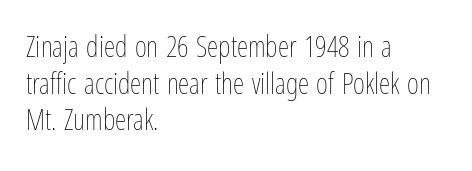
Italic? Not at all — the glyphs are vertical. Successive baselines arrive at the customary interval. Nobody drew a line under any word here. On a weight scale, this lands at 450 or below. Nobody touched the tracking dial on this one.
